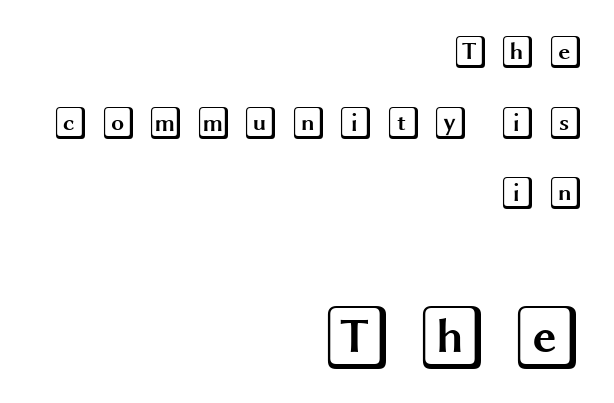
The image shows 66 px wide type, upright; set right-aligned, loose line spacing (2.14x), unusually wide letter spacing (+0.34 em), not underlined; the second (bottom) block is 2.0x larger; a large x-height.
